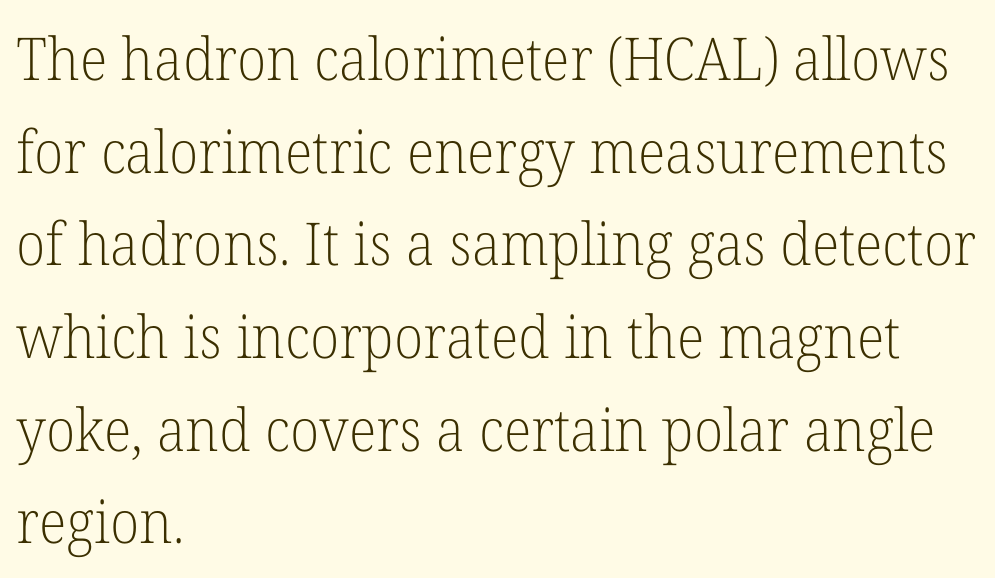
Q: Is the text bold? A: No.
Q: Is the text italic (slanted)? A: No, it is upright.
Q: Is the typeface a serif or a sans-serif typeface? A: Serif.
Q: Is the text underlined? A: No.
Q: How is the paragraph aligned? A: Left-aligned.
Q: Is the spacing between letters normal or unusually wide? A: Normal.
Q: Is the spacing between lines tight, normal or loose? A: Normal.
Q: Width (condensed, normal, or wide)? A: Normal.
Q: Stroke contrast? A: Low.
Q: x-height? A: Medium.
Q: Monospaced? A: No.
